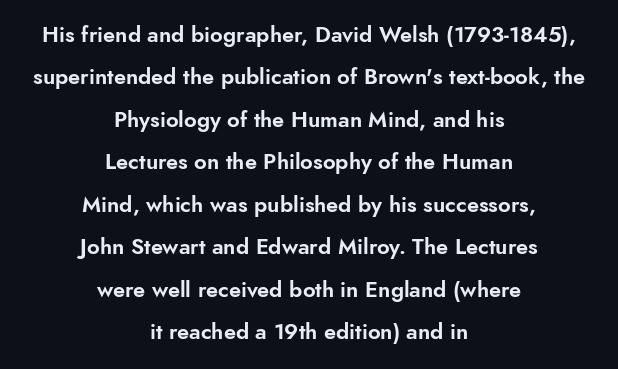
The image shows 22 px text type, upright; set centered, loose line spacing (1.93x), normal letter spacing, not underlined.
